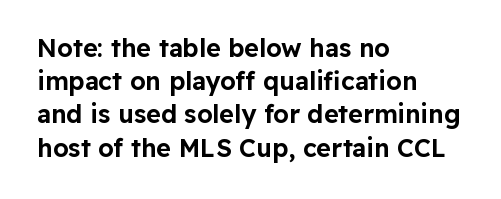
{"italic": "no", "underline": "no", "align": "left", "line_spacing": "normal", "line_spacing_ratio": 1.33, "letter_spacing": "normal", "letter_spacing_em": 0.0, "glyph_px": 25}
